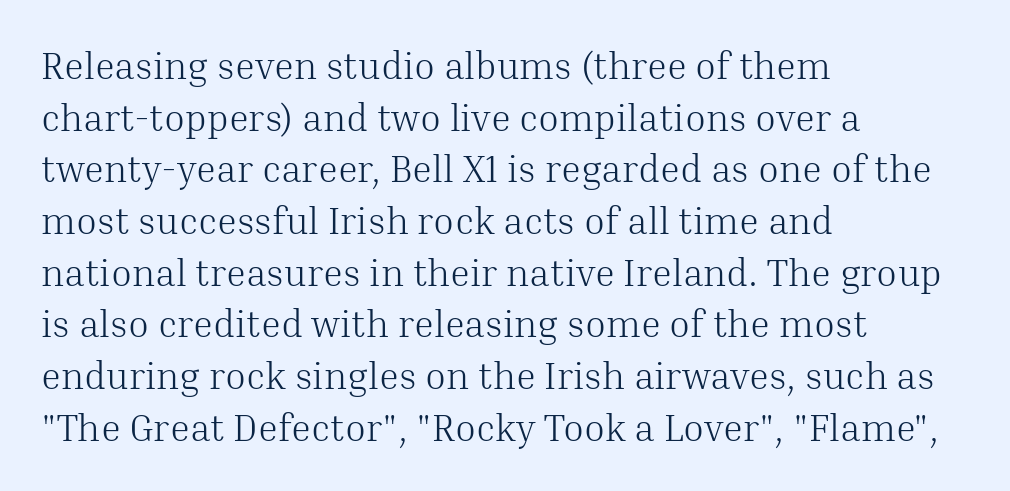
The lines sit at an ordinary, default distance from one another. The letters stand straight up with perfectly vertical stems. The typesetter chose a ragged-right arrangement here. Old-style or modern, the face here clearly has serifs.
